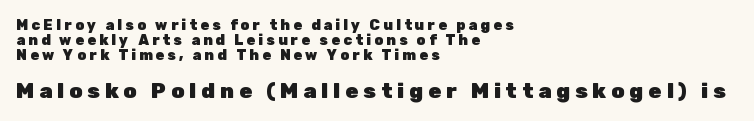
Q: Is the text bold? A: Yes.
Q: Is the text italic (slanted)? A: No, it is upright.
Q: Is the text underlined? A: No.
Q: How is the paragraph aligned? A: Left-aligned.
Q: Is the spacing between letters normal or unusually wide? A: Unusually wide.
Q: Is the spacing between lines tight, normal or loose? A: Tight.
Q: Which block of text is set in a larger size, the first (top) or the second (bottom)? A: The second (bottom) one.
